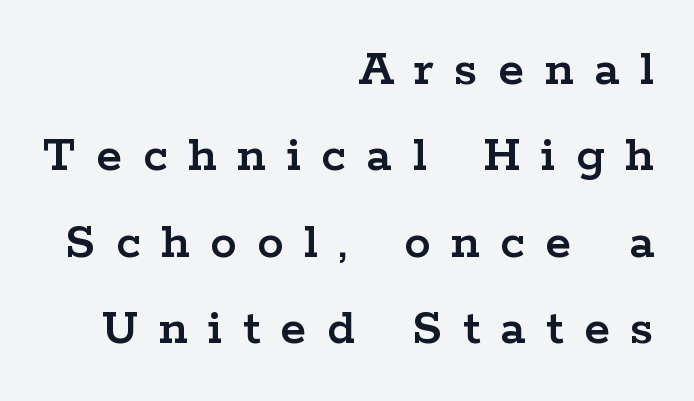
Q: Is the text italic (slanted)? A: No, it is upright.
Q: Is the typeface a serif or a sans-serif typeface? A: Serif.
Q: Is the text underlined? A: No.
Q: How is the paragraph aligned? A: Right-aligned.
Q: Is the spacing between letters normal or unusually wide? A: Unusually wide.
Q: Is the spacing between lines tight, normal or loose? A: Normal.
Q: Width (condensed, normal, or wide)? A: Wide.
Q: Stroke contrast? A: Low.
Q: x-height? A: Medium.
Q: Monospaced? A: No.
